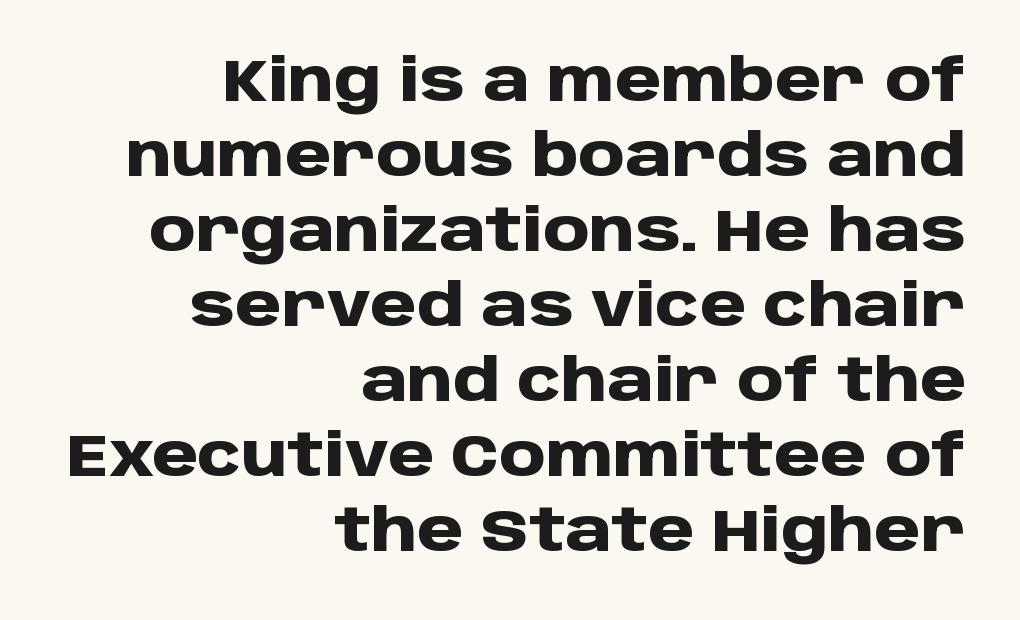
The image shows 59 px heavy sans-serif type, upright; set right-aligned, normal line spacing (1.27x), normal letter spacing, not underlined; low stroke contrast and a large x-height.
